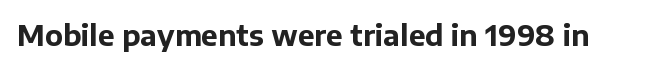
The image shows 28 px bold sans-serif type, upright; set normal letter spacing, not underlined; low stroke contrast and a medium x-height.
